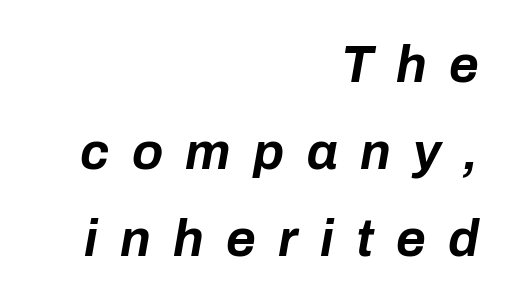
Q: Is the text bold? A: Yes.
Q: Is the text italic (slanted)? A: Yes, it leans right by about 10 degrees.
Q: Is the text underlined? A: No.
Q: How is the paragraph aligned? A: Right-aligned.
Q: Is the spacing between letters normal or unusually wide? A: Unusually wide.
Q: Width (condensed, normal, or wide)? A: Normal.
Q: Stroke contrast? A: Low.
Q: x-height? A: Medium.
Q: Monospaced? A: No.
